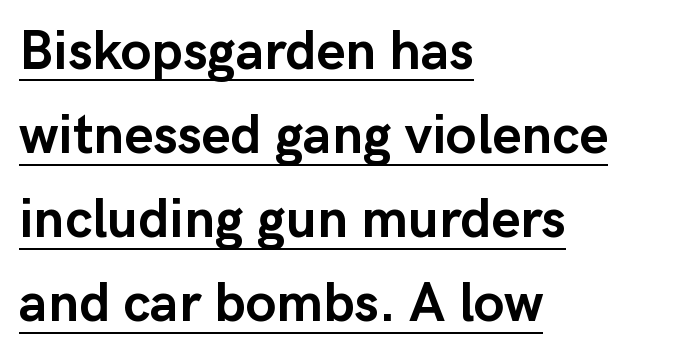
{"serif": "no", "italic": "no", "bold": "yes", "weight": "semibold", "width": "normal", "stroke_contrast": "low", "x_height": "medium", "monospaced": "no", "underline": "yes", "align": "left", "line_spacing": "normal", "line_spacing_ratio": 1.53, "letter_spacing": "normal", "letter_spacing_em": 0.0, "glyph_px": 55}
